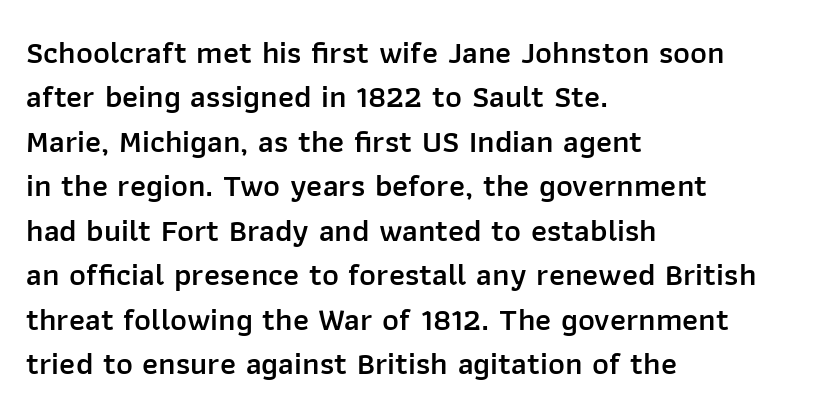
The letterforms sit shoulder to shoulder at normal distance. Quick note: not italic, upright. This sample keeps an unexceptional amount of space between lines. Look at the bottom of the vertical strokes: they stop flat, with no serifs. This is the in-between weight designers call semibold or demi. Clear beneath every line of the passage.
